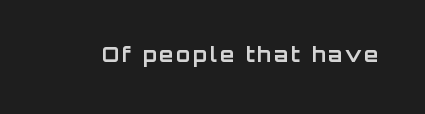
{"italic": "no", "bold": "yes", "underline": "no", "glyph_px": 21}
